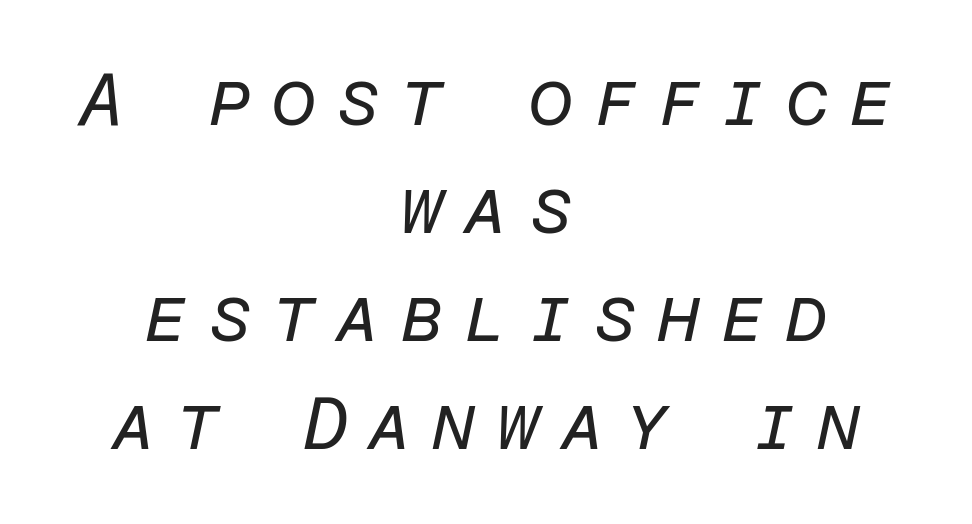
Q: Is the text bold? A: No.
Q: Is the text italic (slanted)? A: Yes, it leans right by about 12 degrees.
Q: Is the text underlined? A: No.
Q: How is the paragraph aligned? A: Centered.
Q: Is the spacing between letters normal or unusually wide? A: Unusually wide.
Q: Is the spacing between lines tight, normal or loose? A: Normal.
Q: Width (condensed, normal, or wide)? A: Normal.
Q: Stroke contrast? A: Low.
Q: x-height? A: Medium.
Q: Monospaced? A: Yes.
